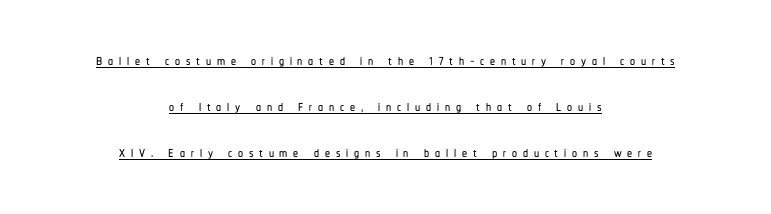
The image shows 20 px text type, upright; set centered, loose line spacing (2.3x), unusually wide letter spacing (+0.29 em), underlined.
